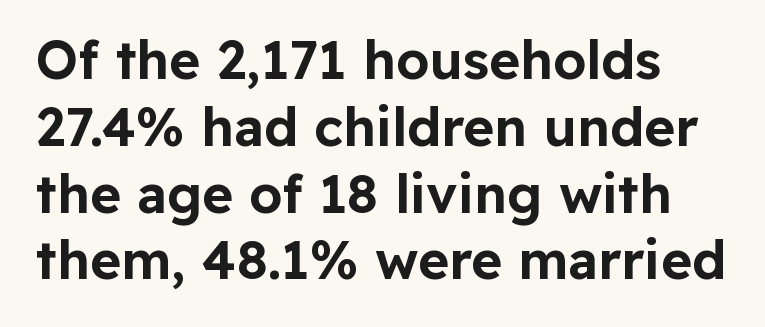
{"serif": "no", "italic": "no", "width": "normal", "stroke_contrast": "low", "x_height": "medium", "monospaced": "no", "underline": "no", "line_spacing": "normal", "line_spacing_ratio": 1.26, "letter_spacing": "normal", "letter_spacing_em": 0.0, "glyph_px": 53}
